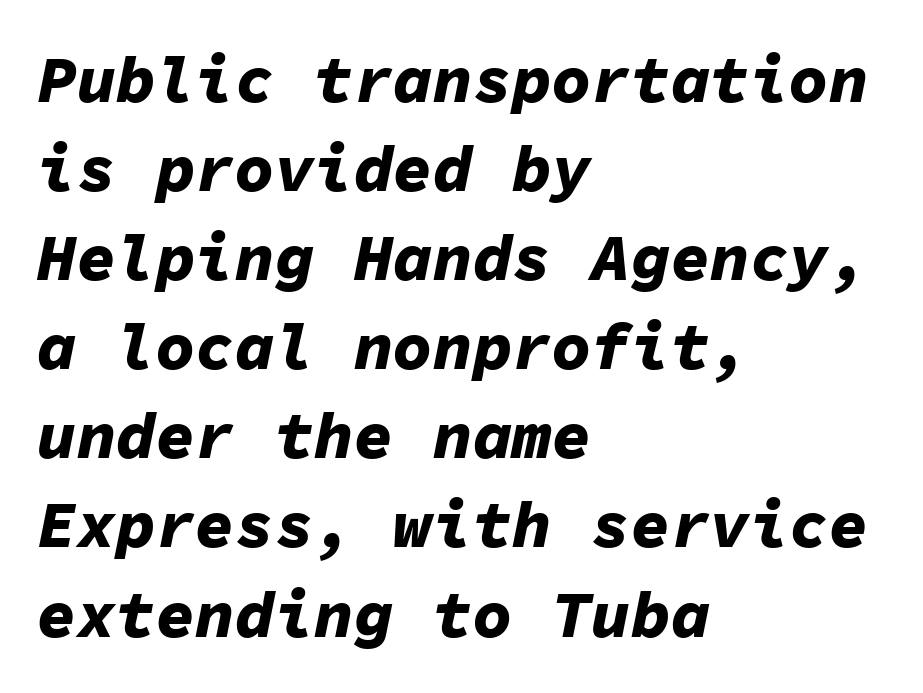
Q: Is the text bold? A: Yes.
Q: Is the text italic (slanted)? A: Yes, it leans right by about 11 degrees.
Q: Is the text underlined? A: No.
Q: How is the paragraph aligned? A: Left-aligned.
Q: Is the spacing between letters normal or unusually wide? A: Normal.
Q: Is the spacing between lines tight, normal or loose? A: Normal.
Q: Width (condensed, normal, or wide)? A: Normal.
Q: Stroke contrast? A: Low.
Q: x-height? A: Medium.
Q: Monospaced? A: Yes.
